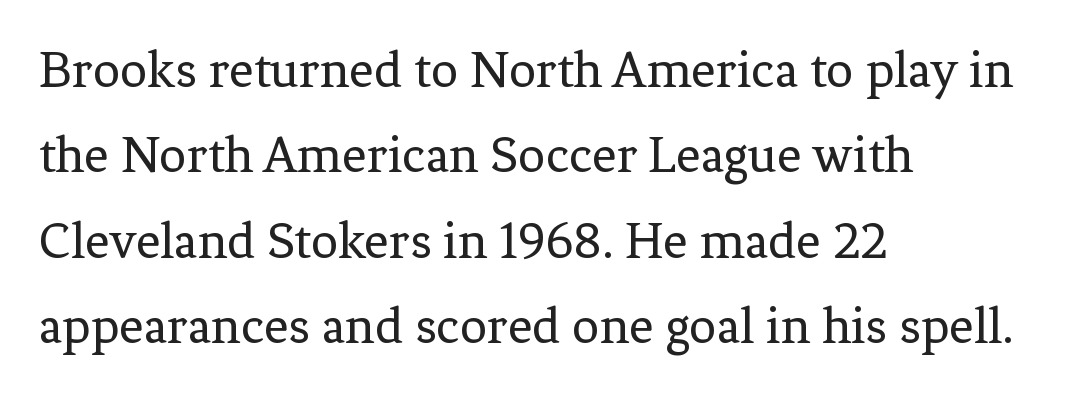
{"serif": "yes", "italic": "no", "bold": "no", "weight": "regular", "width": "normal", "stroke_contrast": "low", "x_height": "medium", "monospaced": "no", "underline": "no", "align": "left", "line_spacing": "normal", "line_spacing_ratio": 1.58, "letter_spacing": "normal", "letter_spacing_em": 0.0, "glyph_px": 54}
